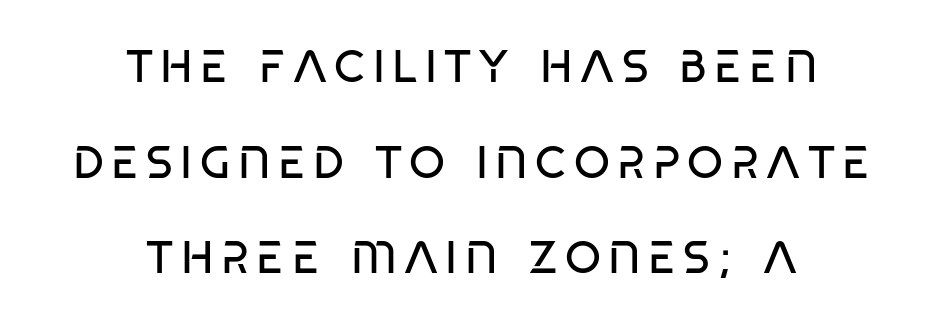
The image shows 46 px regular-weight, condensed sans-serif type, upright; set centered, loose line spacing (2.08x), not underlined; low stroke contrast and a large x-height.
